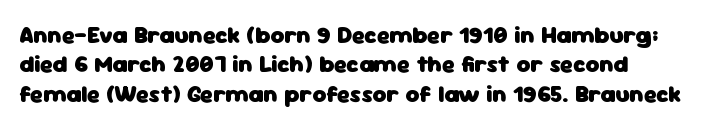
{"italic": "no", "bold": "yes", "underline": "no", "align": "left", "line_spacing_ratio": 1.22, "letter_spacing": "normal", "letter_spacing_em": 0.0, "glyph_px": 24}
